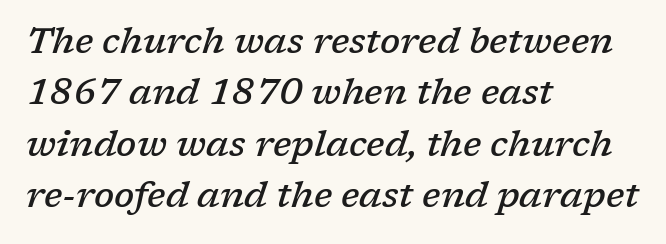
The image shows 36 px semibold serif type, italic (leaning right); set left-aligned, normal line spacing (1.43x), normal letter spacing, not underlined; low stroke contrast and a medium x-height.
